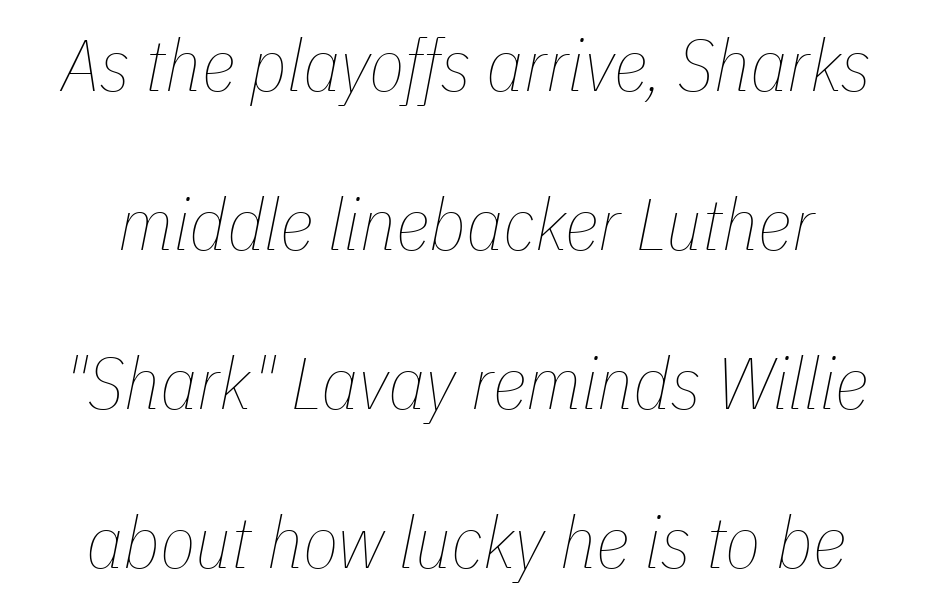
Q: Is the text bold? A: No.
Q: Is the text italic (slanted)? A: Yes, it leans right by about 11 degrees.
Q: Is the text underlined? A: No.
Q: How is the paragraph aligned? A: Centered.
Q: Is the spacing between letters normal or unusually wide? A: Normal.
Q: Is the spacing between lines tight, normal or loose? A: Loose.
Q: Width (condensed, normal, or wide)? A: Condensed.
Q: Stroke contrast? A: Low.
Q: x-height? A: Medium.
Q: Monospaced? A: No.
